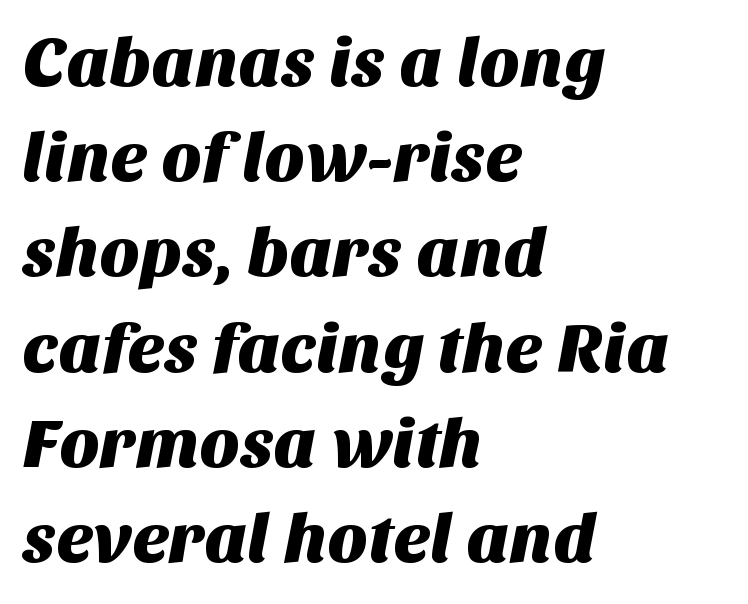
The ragged edge is on the right, which tells us the setting is flush left. Proportional: the letters do not fall into vertical columns. Rows of type keep a routine distance in the vertical direction. The foot of each line stays bare and open. Here the glyphs are tracked normally, forming tight word shapes. Typographically, this falls in the sans-serif category.
